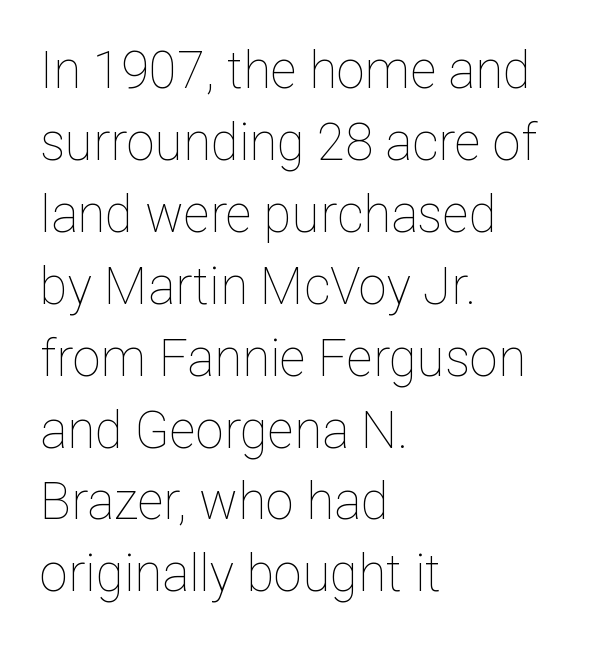
The vertical gap from one line to the next is medium. Here the designer chose a conventional face with non-uniform glyph widths. Weight: not bold — regular or lighter. Notice how the stems are strictly vertical — no italics here. Bare-footed words on every line.
